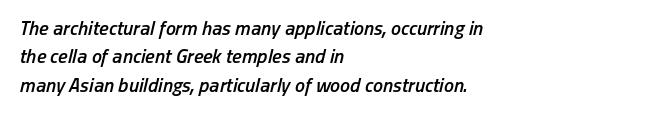
Does the weight exceed regular? Yes, but only to semibold. The block of text has a typical density, with ordinary space between rows. Any mark beneath the type? The region is blank. This is oblique type, the kind used for emphasis or titles. The type is set solid horizontally, with unmodified tracking. Line starts are locked; line ends wander.
